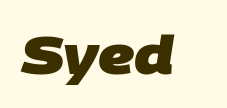
Q: Is the text bold? A: Yes.
Q: Is the typeface a serif or a sans-serif typeface? A: Sans-serif.
Q: Is the text underlined? A: No.
Q: Is the spacing between letters normal or unusually wide? A: Normal.
Q: Width (condensed, normal, or wide)? A: Normal.
Q: Stroke contrast? A: Low.
Q: x-height? A: Large.
Q: Monospaced? A: No.
